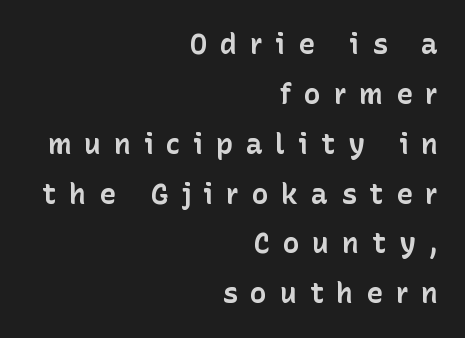
Q: Is the text bold? A: Yes.
Q: Is the text italic (slanted)? A: No, it is upright.
Q: Is the typeface a serif or a sans-serif typeface? A: Sans-serif.
Q: Is the text underlined? A: No.
Q: How is the paragraph aligned? A: Right-aligned.
Q: Is the spacing between letters normal or unusually wide? A: Unusually wide.
Q: Width (condensed, normal, or wide)? A: Normal.
Q: Stroke contrast? A: Low.
Q: x-height? A: Medium.
Q: Monospaced? A: No.
